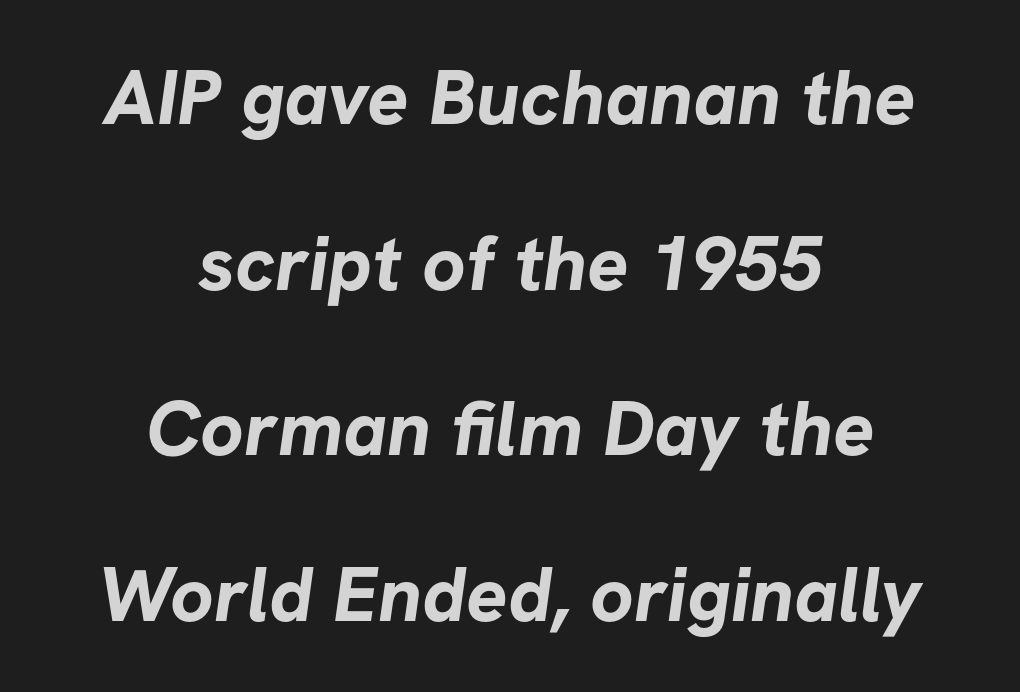
Horizontal bands of white between lines are thick stripes. The string is rendered with underlining switched off. The whitespace from short lines is split evenly between both sides. What stands out about the letter spacing? Nothing — it is the standard amount. In terms of weight, the rendering is a true, heavy bold. Character widths vary here, with narrow letters taking less room than wide ones.
